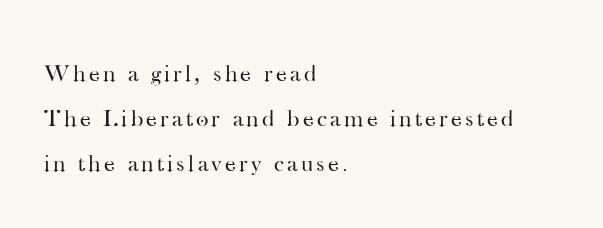
{"italic": "no", "bold": "no", "underline": "no", "align": "left", "line_spacing_ratio": 1.87, "glyph_px": 24}
